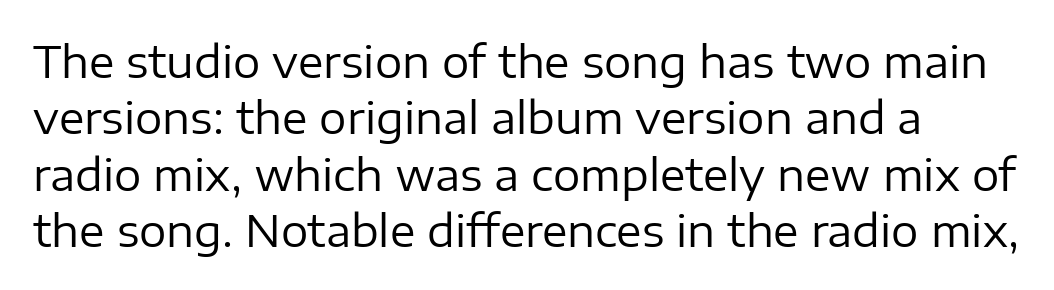
Q: Is the text bold? A: No.
Q: Is the text italic (slanted)? A: No, it is upright.
Q: Is the typeface a serif or a sans-serif typeface? A: Sans-serif.
Q: Is the text underlined? A: No.
Q: Is the spacing between letters normal or unusually wide? A: Normal.
Q: Is the spacing between lines tight, normal or loose? A: Normal.
Q: Width (condensed, normal, or wide)? A: Normal.
Q: Stroke contrast? A: Low.
Q: x-height? A: Medium.
Q: Monospaced? A: No.
